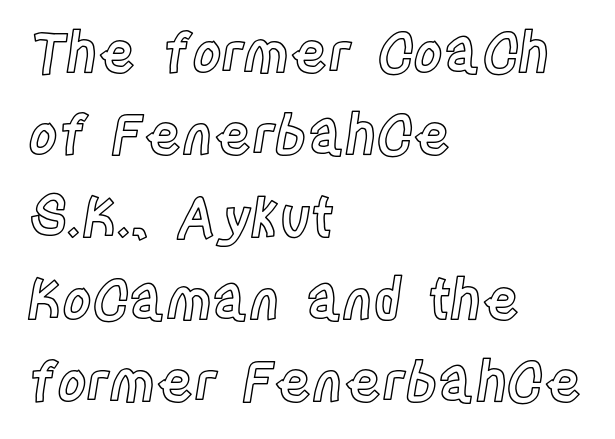
{"width": "condensed", "x_height": "large", "monospaced": "no", "underline": "no", "align": "left", "line_spacing": "normal", "line_spacing_ratio": 1.47, "letter_spacing": "normal", "letter_spacing_em": 0.0, "glyph_px": 56}
